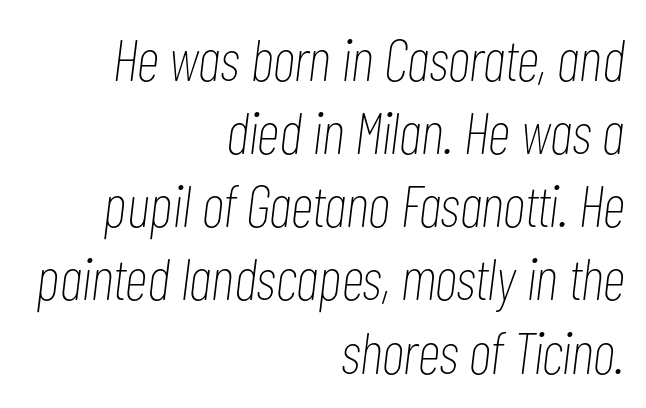
Q: Is the text bold? A: No.
Q: Is the text italic (slanted)? A: Yes, it leans right by about 7 degrees.
Q: Is the text underlined? A: No.
Q: How is the paragraph aligned? A: Right-aligned.
Q: Is the spacing between letters normal or unusually wide? A: Normal.
Q: Width (condensed, normal, or wide)? A: Condensed.
Q: Stroke contrast? A: Low.
Q: x-height? A: Medium.
Q: Monospaced? A: No.
